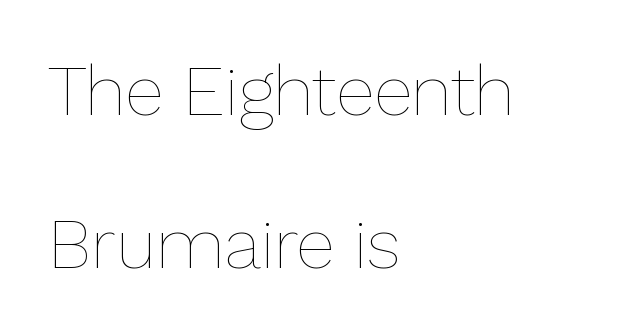
{"italic": "no", "bold": "no", "weight": "thin", "width": "normal", "stroke_contrast": "low", "x_height": "medium", "monospaced": "no", "underline": "no", "align": "left", "line_spacing": "loose", "line_spacing_ratio": 2.15, "letter_spacing": "normal", "letter_spacing_em": 0.0, "glyph_px": 71}
